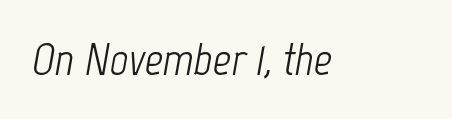
Q: Is the text bold? A: No.
Q: Is the text italic (slanted)? A: Yes, it leans right by about 12 degrees.
Q: Is the text underlined? A: No.
Q: Is the spacing between letters normal or unusually wide? A: Normal.
Q: Width (condensed, normal, or wide)? A: Condensed.
Q: Stroke contrast? A: Low.
Q: x-height? A: Medium.
Q: Monospaced? A: No.
